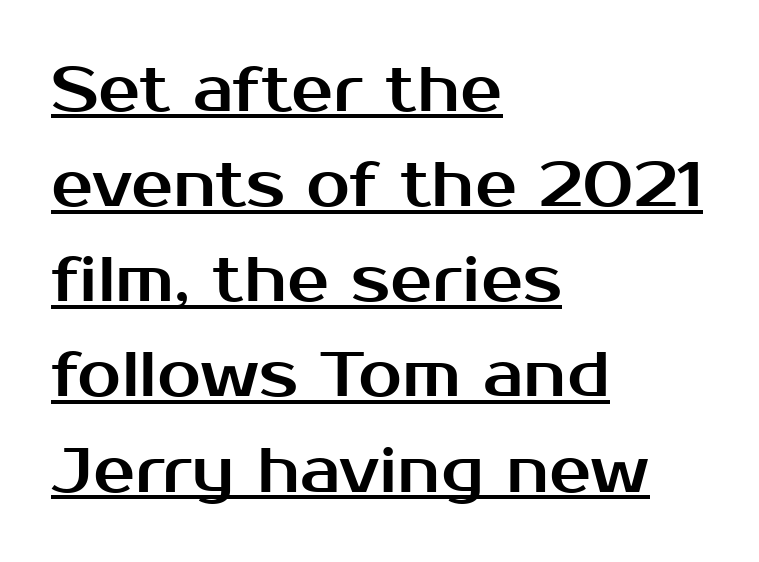
Q: Is the text italic (slanted)? A: No, it is upright.
Q: Is the typeface a serif or a sans-serif typeface? A: Sans-serif.
Q: Is the text underlined? A: Yes.
Q: How is the paragraph aligned? A: Left-aligned.
Q: Is the spacing between letters normal or unusually wide? A: Normal.
Q: Is the spacing between lines tight, normal or loose? A: Normal.
Q: Width (condensed, normal, or wide)? A: Normal.
Q: Stroke contrast? A: Medium.
Q: x-height? A: Medium.
Q: Monospaced? A: No.
